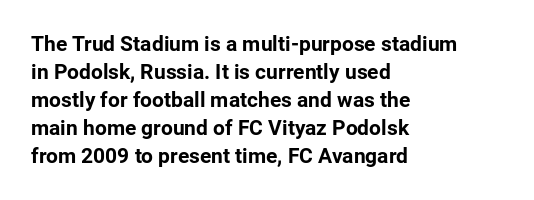
Style check: upright. Reading down the block, your eye returns to a fixed left position each line. This rendering leaves character spacing at its baseline value. Check under the words: just untouched page.
